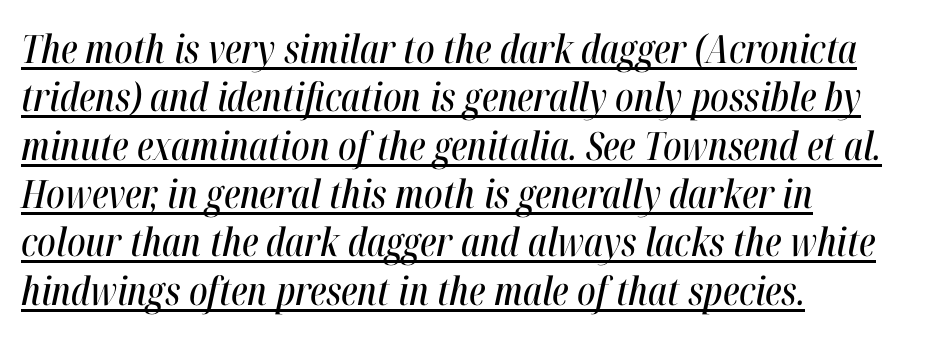
Q: Is the text italic (slanted)? A: Yes, it leans right by about 12 degrees.
Q: Is the text underlined? A: Yes.
Q: How is the paragraph aligned? A: Left-aligned.
Q: Is the spacing between letters normal or unusually wide? A: Normal.
Q: Width (condensed, normal, or wide)? A: Condensed.
Q: Stroke contrast? A: High.
Q: x-height? A: Medium.
Q: Monospaced? A: No.
